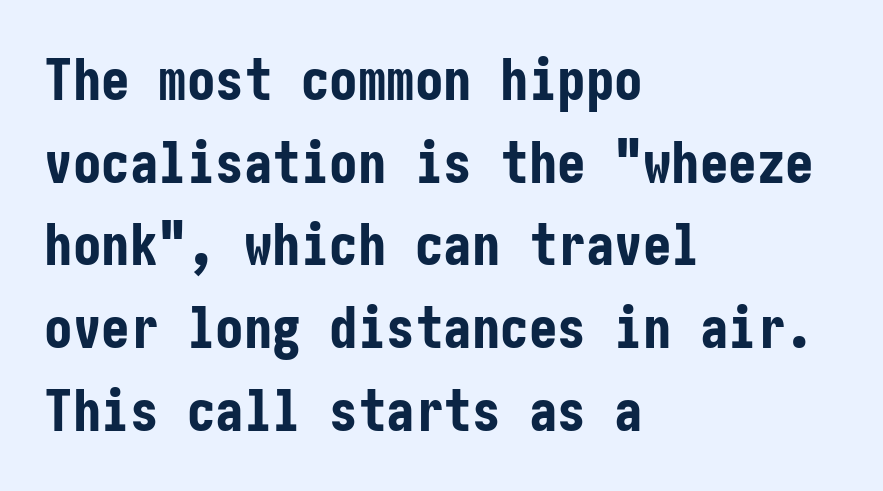
The image shows 57 px bold, condensed sans-serif type, upright; set left-aligned, normal line spacing (1.45x), normal letter spacing, not underlined; low stroke contrast and a medium x-height.
